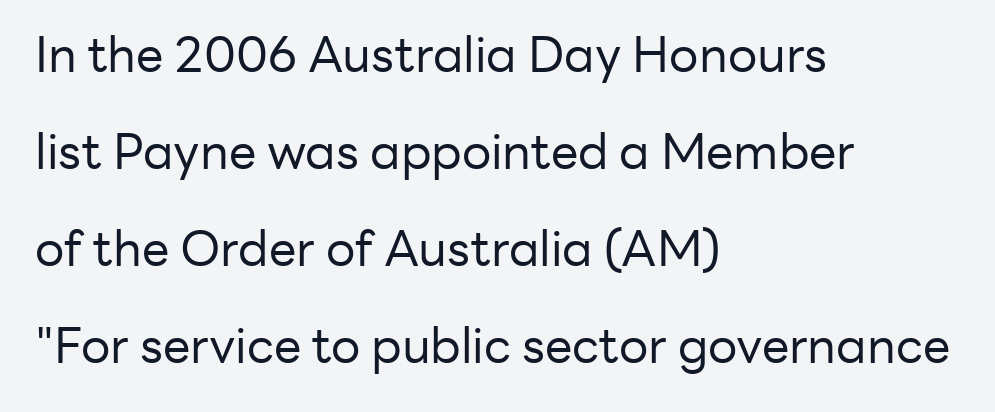
{"serif": "no", "italic": "no", "bold": "no", "weight": "regular", "width": "normal", "stroke_contrast": "low", "x_height": "medium", "monospaced": "no", "underline": "no", "align": "left", "line_spacing": "loose", "line_spacing_ratio": 1.98, "letter_spacing": "normal", "letter_spacing_em": 0.0, "glyph_px": 49}
